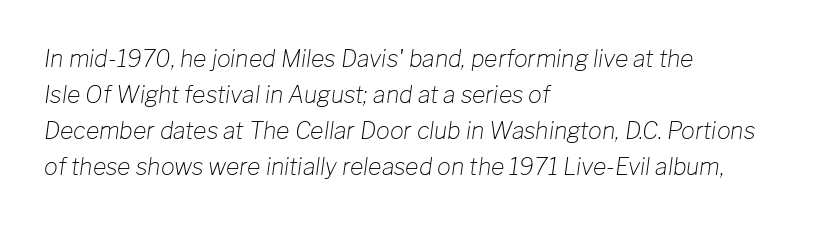
{"italic": "yes", "lean": "right", "slant_degrees": 8, "bold": "no", "underline": "no", "align": "left", "line_spacing": "normal", "line_spacing_ratio": 1.57, "letter_spacing": "normal", "letter_spacing_em": 0.0, "glyph_px": 23}
